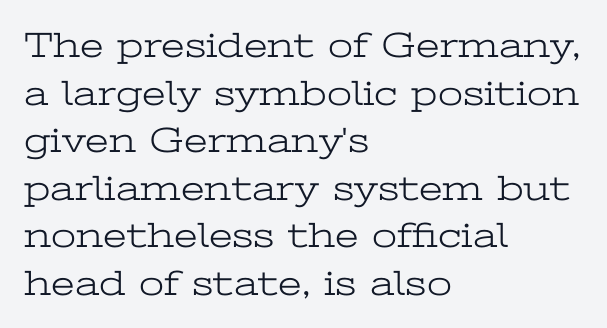
Q: Is the text bold? A: No.
Q: Is the text italic (slanted)? A: No, it is upright.
Q: Is the typeface a serif or a sans-serif typeface? A: Serif.
Q: Is the text underlined? A: No.
Q: How is the paragraph aligned? A: Left-aligned.
Q: Is the spacing between letters normal or unusually wide? A: Normal.
Q: Is the spacing between lines tight, normal or loose? A: Normal.
Q: Width (condensed, normal, or wide)? A: Wide.
Q: Stroke contrast? A: Low.
Q: x-height? A: Medium.
Q: Monospaced? A: No.
